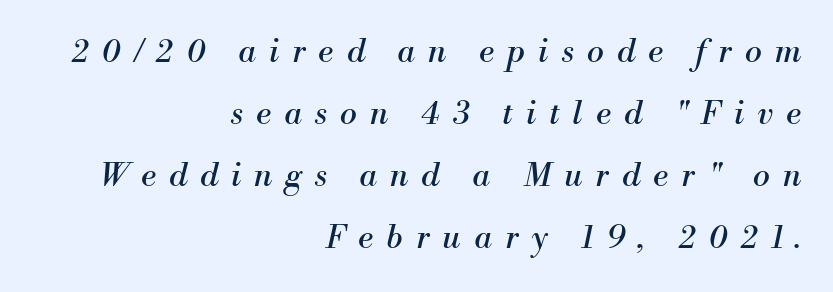
{"serif": "yes", "italic": "yes", "lean": "right", "slant_degrees": 13, "bold": "no", "weight": "regular", "width": "normal", "stroke_contrast": "medium", "x_height": "small", "monospaced": "no", "underline": "no", "align": "right", "line_spacing": "loose", "line_spacing_ratio": 1.94, "letter_spacing": "wide", "letter_spacing_em": 0.41, "glyph_px": 32}
